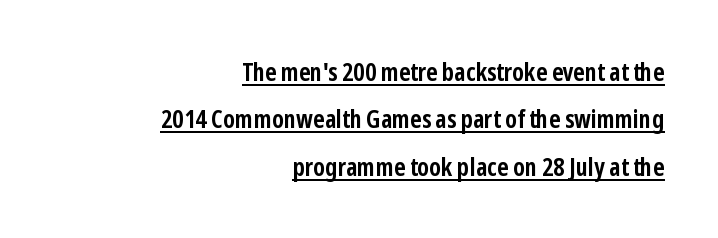
{"italic": "no", "bold": "yes", "underline": "yes", "align": "right", "line_spacing": "loose", "line_spacing_ratio": 1.9, "letter_spacing": "normal", "letter_spacing_em": 0.0, "glyph_px": 25}
